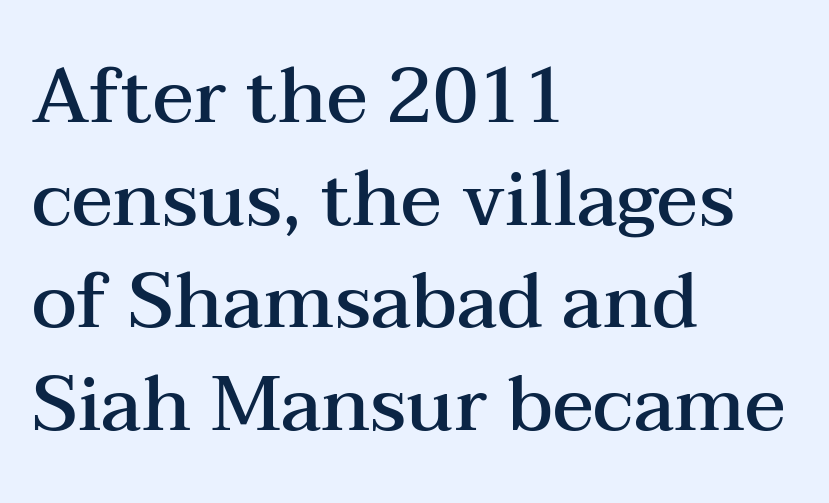
Descender tails drop into unmarked territory. The letters carry serifs — small finishing strokes at the ends of their stems. The text block is weighted toward the left margin, trailing off unevenly rightward. These lines are rendered in a variable-pitch font. Bold? Not quite — semibold, heavier than regular but stopping short. The designer left line spacing at the default.
